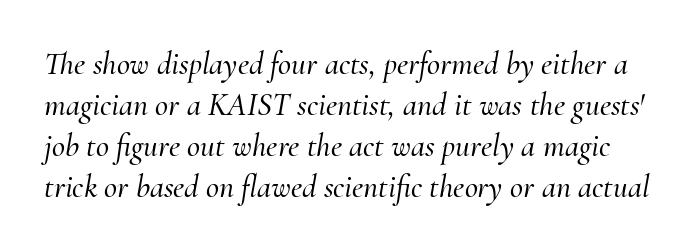
Quick note: italic. What's the leading like? Ordinary, nothing unusual. The string is rendered with underlining switched off. Is the letter spacing exaggerated? No — it looks like the ordinary default.
